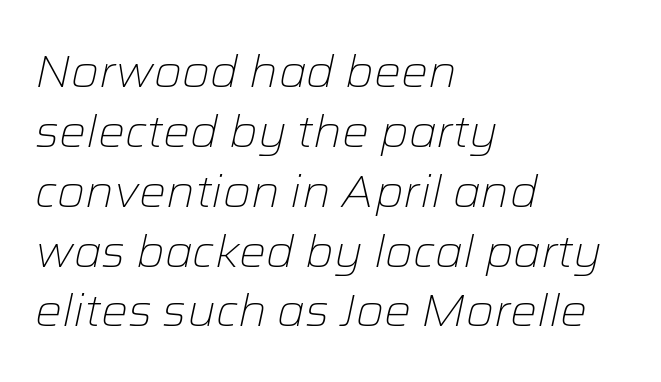
The typesetter chose a ragged-right arrangement here. Each new line begins a customary step beneath the previous one. The characters are drawn with everyday or finer stroke widths. Unmarked baselines from the first word to the last.
